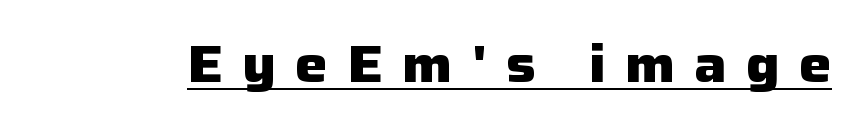
{"serif": "no", "italic": "no", "bold": "yes", "weight": "heavy", "width": "normal", "stroke_contrast": "low", "x_height": "medium", "monospaced": "no", "underline": "yes", "letter_spacing": "wide", "letter_spacing_em": 0.37, "glyph_px": 51}
